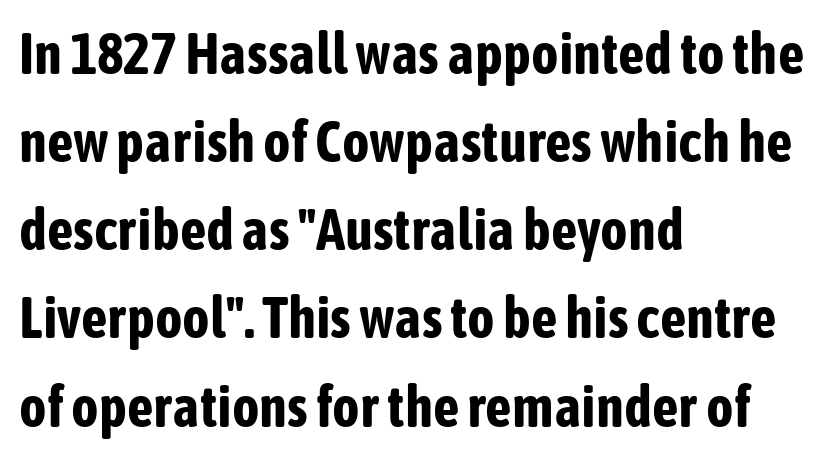
Each letter keeps its own natural width here, so spacing adapts to shape. Every stem runs plumb, perpendicular to the baseline. Interline gaps are of average width in this sample. Serif or sans? Sans — the stroke terminals are bare. Students, this is bold: see how much ink each stroke carries.
